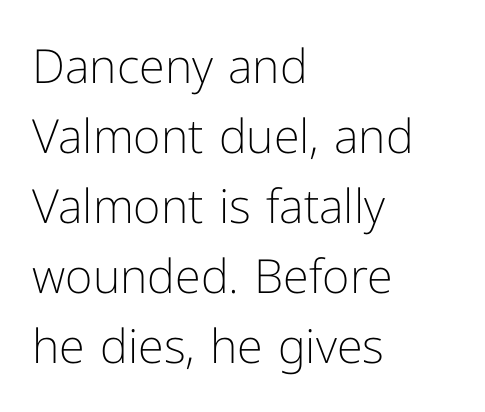
Q: Is the text bold? A: No.
Q: Is the text italic (slanted)? A: No, it is upright.
Q: Is the typeface a serif or a sans-serif typeface? A: Sans-serif.
Q: Is the text underlined? A: No.
Q: How is the paragraph aligned? A: Left-aligned.
Q: Is the spacing between letters normal or unusually wide? A: Normal.
Q: Is the spacing between lines tight, normal or loose? A: Normal.
Q: Width (condensed, normal, or wide)? A: Normal.
Q: Stroke contrast? A: Low.
Q: x-height? A: Medium.
Q: Monospaced? A: No.
